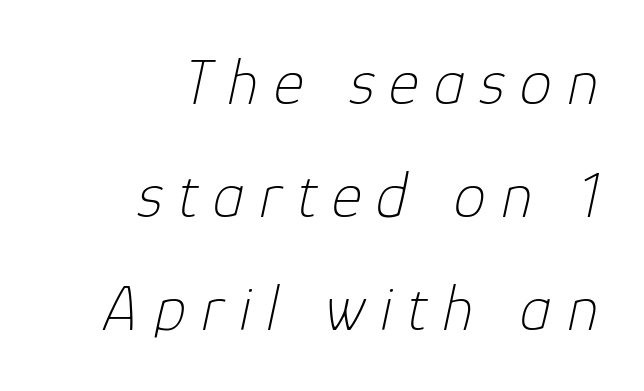
Q: Is the text bold? A: No.
Q: Is the text italic (slanted)? A: Yes, it leans right by about 12 degrees.
Q: Is the text underlined? A: No.
Q: How is the paragraph aligned? A: Right-aligned.
Q: Is the spacing between letters normal or unusually wide? A: Unusually wide.
Q: Width (condensed, normal, or wide)? A: Normal.
Q: Stroke contrast? A: Low.
Q: x-height? A: Medium.
Q: Monospaced? A: No.
